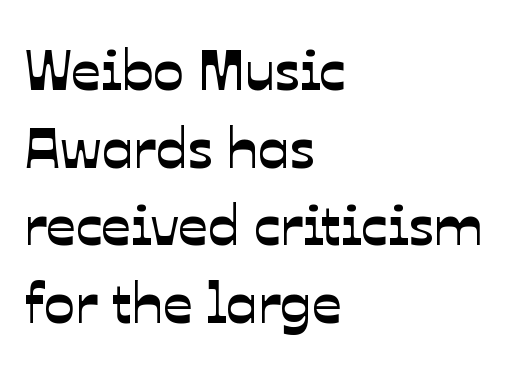
Q: Is the typeface a serif or a sans-serif typeface? A: Sans-serif.
Q: Is the text underlined? A: No.
Q: How is the paragraph aligned? A: Left-aligned.
Q: Is the spacing between letters normal or unusually wide? A: Normal.
Q: Is the spacing between lines tight, normal or loose? A: Normal.
Q: Width (condensed, normal, or wide)? A: Normal.
Q: Stroke contrast? A: Low.
Q: x-height? A: Medium.
Q: Monospaced? A: No.
